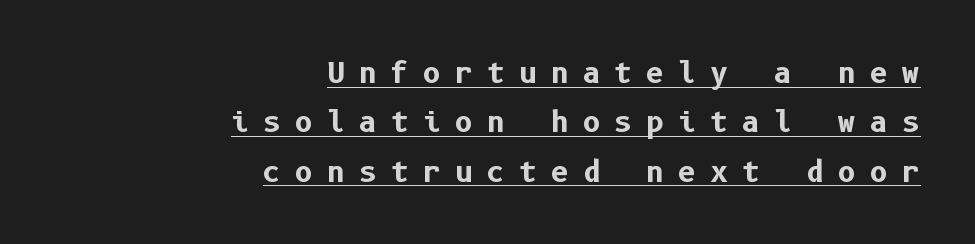
{"serif": "no", "italic": "no", "bold": "yes", "weight": "bold", "width": "normal", "stroke_contrast": "low", "x_height": "medium", "underline": "yes", "align": "right", "line_spacing_ratio": 1.76, "letter_spacing": "wide", "letter_spacing_em": 0.49, "glyph_px": 28}
